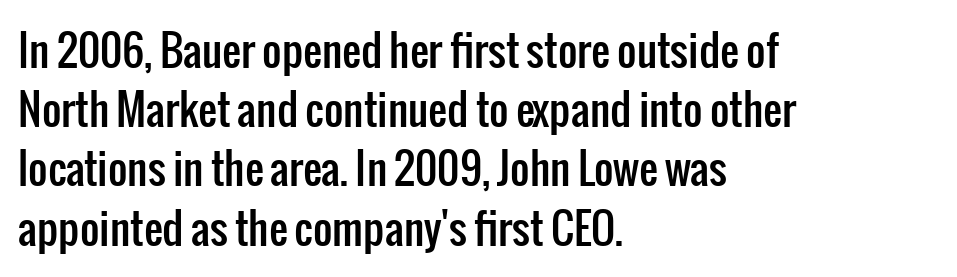
This is roman type, the default non-slanted kind. This sample has the flowing, uneven cadence of proportional lettering. Here the glyphs are tracked normally, forming tight word shapes. These lines are set flush left with a ragged right edge. The face used here is a sans, in the tradition of grotesques and geometrics.
